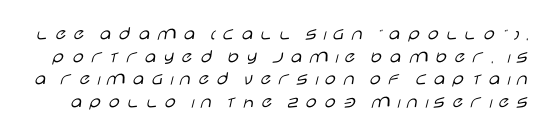
{"bold": "no", "underline": "no", "line_spacing": "tight", "line_spacing_ratio": 1.13, "letter_spacing": "wide", "letter_spacing_em": 0.24, "glyph_px": 20}
